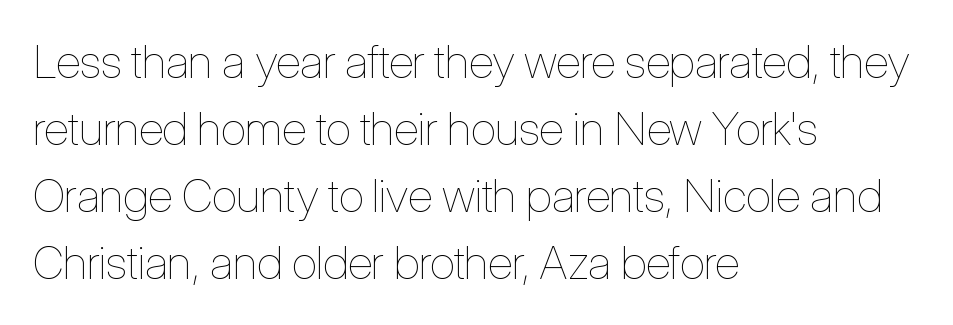
The paragraph has a hard left edge and a soft right edge. Summary of weight: not heavy and not bold. A normal amount of white space separates one row of letters from the next. The rendering keeps characters at their native spacing. Note the varied advance widths — an 'i' is clearly narrower than an 'm'. Italic? Not at all — the glyphs are vertical.
